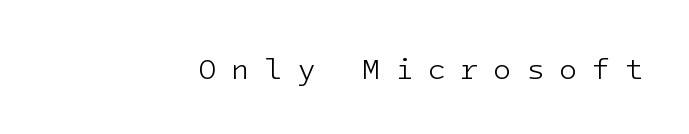
The lettering holds an erect, upright posture throughout. The font family rendered here belongs to the sans-serif group. This sample uses expanded letter spacing, leaving extra air between glyphs. Stroke thickness stays within the range of a standard reading face or lighter. In CSS terms this would be text-align: right.
